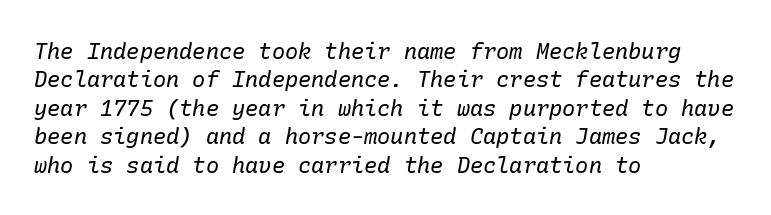
The image shows 22 px text type, italic (leaning right); set left-aligned, normal line spacing (1.29x), normal letter spacing, not underlined.
